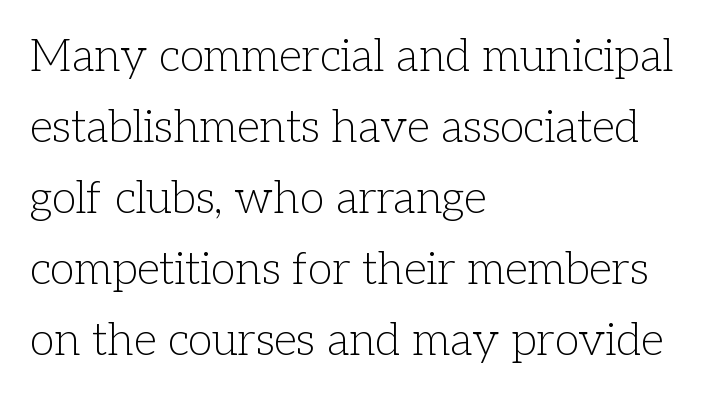
{"serif": "yes", "italic": "no", "bold": "no", "weight": "light", "width": "normal", "stroke_contrast": "low", "x_height": "medium", "monospaced": "no", "underline": "no", "align": "left", "line_spacing": "normal", "line_spacing_ratio": 1.58, "letter_spacing": "normal", "letter_spacing_em": 0.0, "glyph_px": 45}
